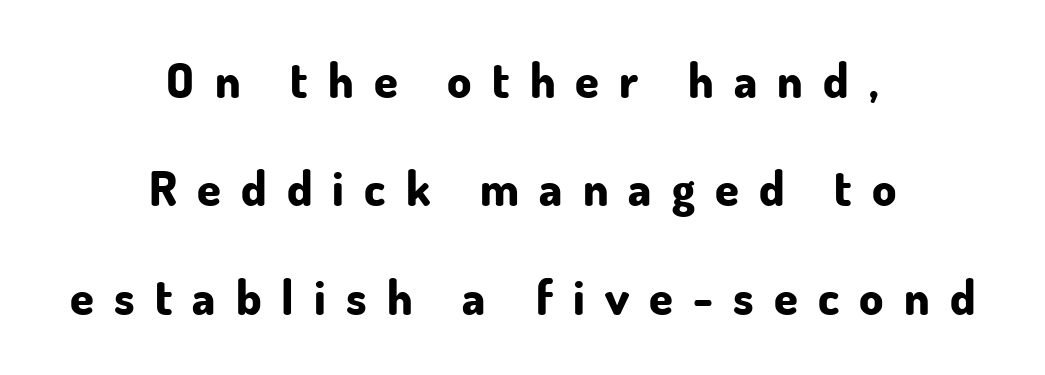
Q: Is the text bold? A: Yes.
Q: Is the text italic (slanted)? A: No, it is upright.
Q: Is the typeface a serif or a sans-serif typeface? A: Sans-serif.
Q: Is the text underlined? A: No.
Q: How is the paragraph aligned? A: Centered.
Q: Is the spacing between letters normal or unusually wide? A: Unusually wide.
Q: Is the spacing between lines tight, normal or loose? A: Loose.
Q: Width (condensed, normal, or wide)? A: Normal.
Q: Stroke contrast? A: Low.
Q: x-height? A: Small.
Q: Monospaced? A: No.
